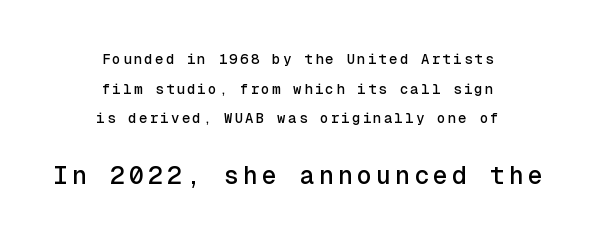
{"italic": "no", "underline": "no", "align": "center", "line_spacing": "loose", "line_spacing_ratio": 2.11, "larger_block": "second", "size_ratio": 1.79, "glyph_px": 25}
